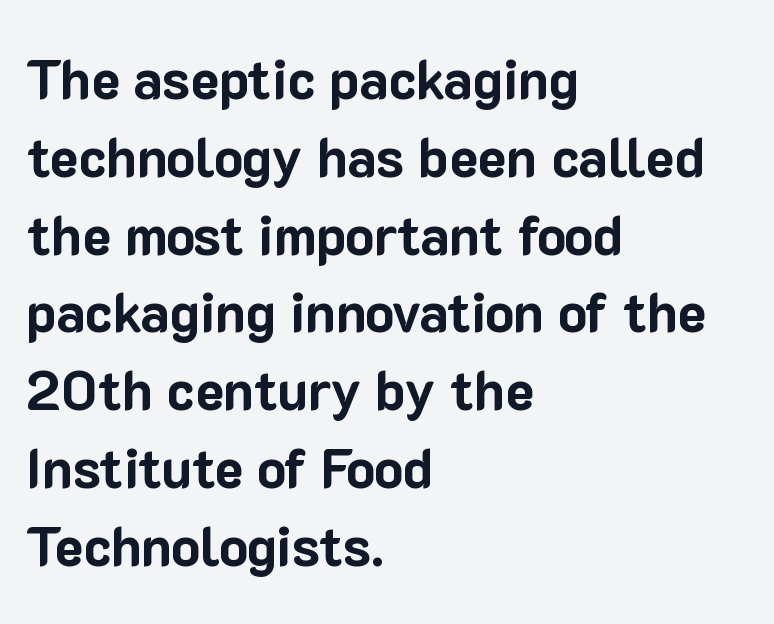
Q: Is the text bold? A: Yes.
Q: Is the text italic (slanted)? A: No, it is upright.
Q: Is the typeface a serif or a sans-serif typeface? A: Sans-serif.
Q: Is the text underlined? A: No.
Q: How is the paragraph aligned? A: Left-aligned.
Q: Is the spacing between letters normal or unusually wide? A: Normal.
Q: Is the spacing between lines tight, normal or loose? A: Normal.
Q: Width (condensed, normal, or wide)? A: Normal.
Q: Stroke contrast? A: Low.
Q: x-height? A: Medium.
Q: Monospaced? A: No.
